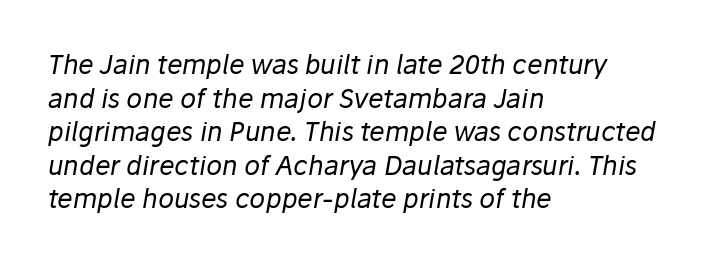
The image shows 26 px text type, italic (leaning right); set left-aligned, normal line spacing (1.29x), normal letter spacing, not underlined.
